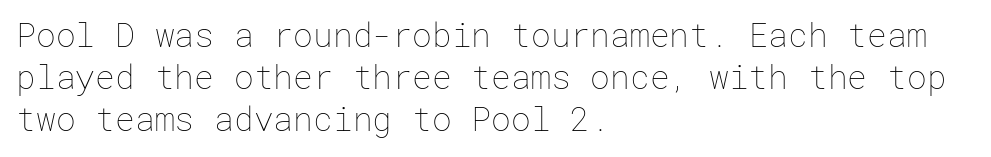
Q: Is the text bold? A: No.
Q: Is the text italic (slanted)? A: No, it is upright.
Q: Is the text underlined? A: No.
Q: How is the paragraph aligned? A: Left-aligned.
Q: Is the spacing between letters normal or unusually wide? A: Normal.
Q: Is the spacing between lines tight, normal or loose? A: Normal.
Q: Width (condensed, normal, or wide)? A: Normal.
Q: Stroke contrast? A: Low.
Q: x-height? A: Medium.
